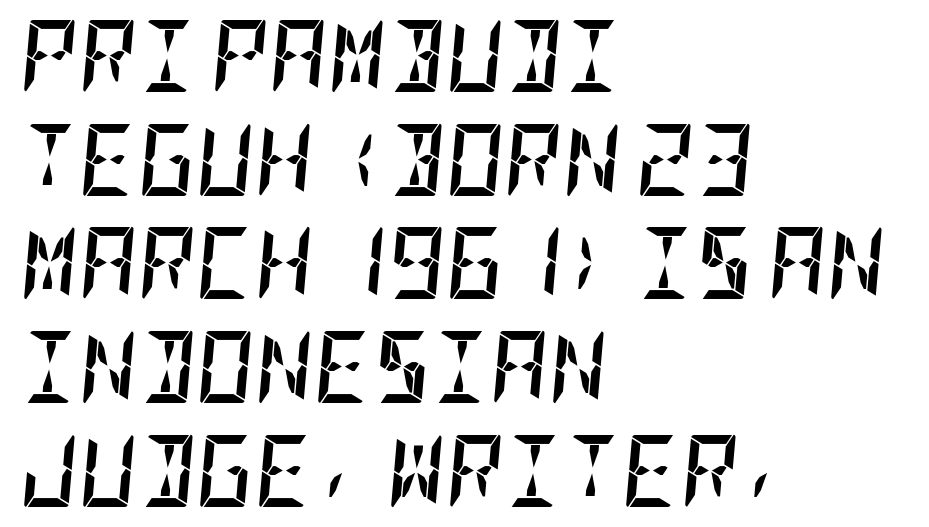
{"italic": "yes", "lean": "right", "slant_degrees": 5, "bold": "yes", "weight": "semibold", "width": "condensed", "stroke_contrast": "low", "x_height": "large", "underline": "no", "align": "left", "line_spacing": "normal", "line_spacing_ratio": 1.44, "letter_spacing": "normal", "letter_spacing_em": 0.0, "glyph_px": 72}
